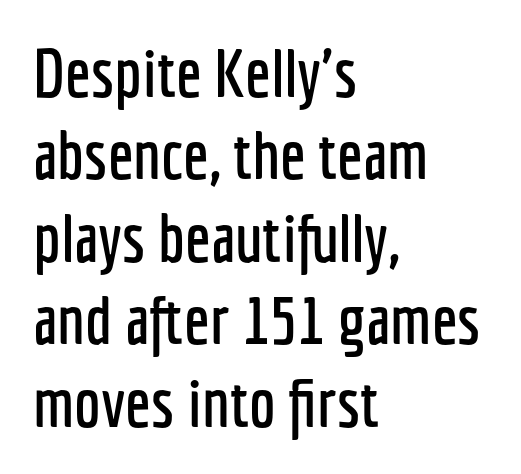
Does extra space separate the letters? No, they use regular spacing. Plain, unruled lines of type. The paragraph has a hard left edge and a soft right edge. Character widths vary here, with narrow letters taking less room than wide ones. Nothing sits at the stroke ends, so this counts as sans-serif.
